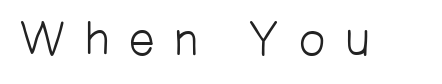
The image shows 49 px light sans-serif type; set unusually wide letter spacing (+0.33 em), not underlined; low stroke contrast and a medium x-height.
